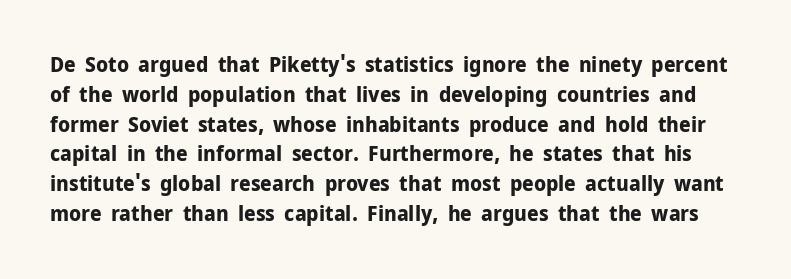
Q: Is the text bold? A: Yes.
Q: Is the text italic (slanted)? A: No, it is upright.
Q: Is the text underlined? A: No.
Q: Is the spacing between letters normal or unusually wide? A: Normal.
Q: Is the spacing between lines tight, normal or loose? A: Normal.
